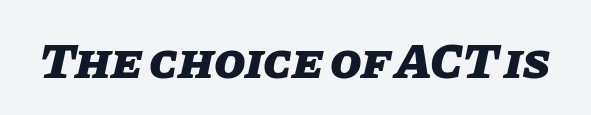
The image shows 51 px heavy type, italic (leaning right); set normal letter spacing, not underlined; low stroke contrast and a large x-height.
